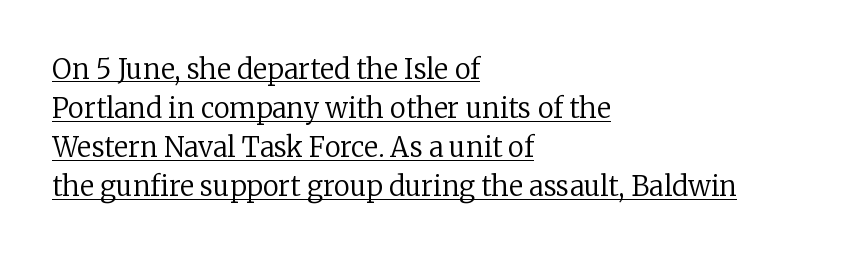
The image shows 27 px text type, upright; set left-aligned, normal line spacing (1.45x), normal letter spacing, underlined.
